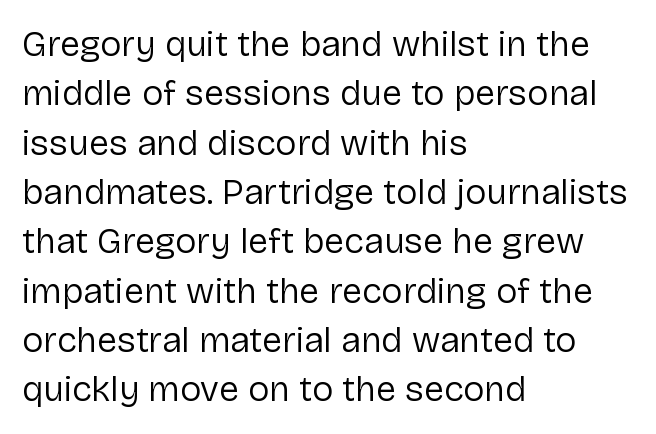
{"serif": "no", "italic": "no", "bold": "no", "weight": "regular", "width": "normal", "stroke_contrast": "low", "x_height": "medium", "monospaced": "no", "underline": "no", "align": "left", "line_spacing": "normal", "line_spacing_ratio": 1.37, "letter_spacing": "normal", "letter_spacing_em": 0.0, "glyph_px": 36}
